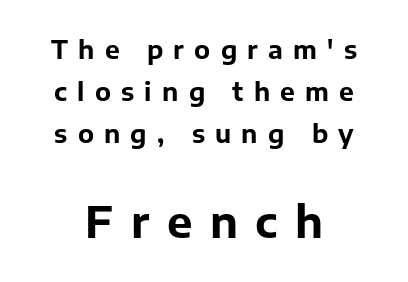
The zone under the glyphs is completely vacant. Which chunk is bigger? The second one — the bottom block dwarfs the top. In terms of posture, this sample is upright. The passage shown has open, widely tracked lettering throughout.
